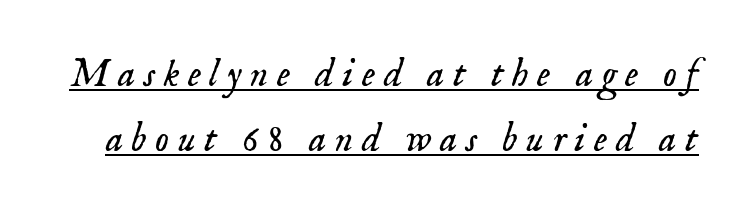
Heaviness? Minimal to ordinary, like unemphasized prose. The glyphs are accompanied by a horizontal stroke just below them. The face used here has a pronounced slope to its letters. The passage shown stacks its lines at a standard gap. Between one letter and the next there's a generous, obvious gap.
